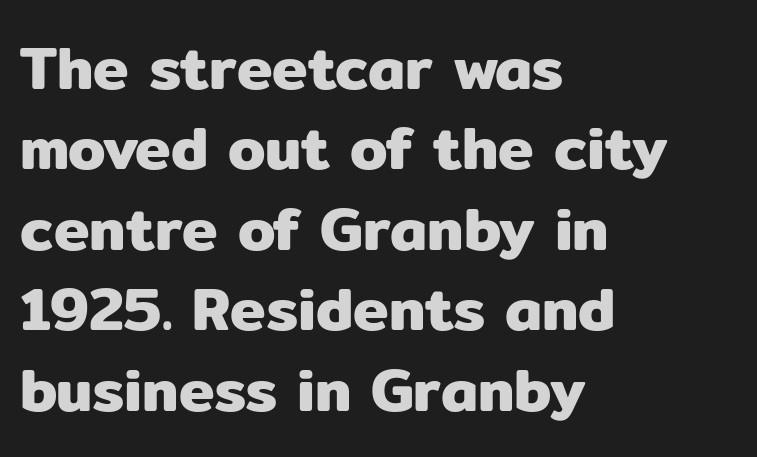
What kind of face is this? One without serifs — a sans. Just letters on the line, the space beneath them empty. The text block is weighted toward the left margin, trailing off unevenly rightward. Is this a fixed-width face? No — the glyphs have proportional, varying widths. Honestly, the row spacing looks completely unremarkable. Tracking here is standard; glyphs follow each other at the usual distance.
